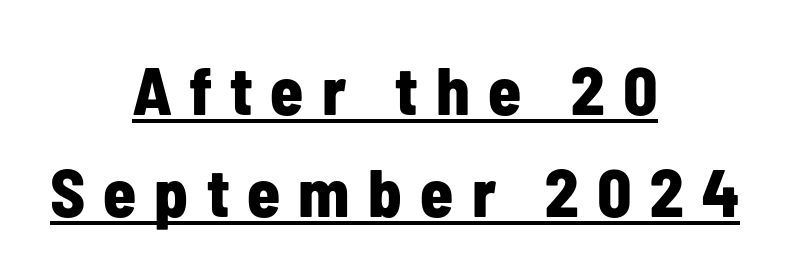
The image shows 67 px bold, condensed sans-serif type, upright; set centered, normal line spacing (1.52x), unusually wide letter spacing (+0.27 em), underlined; low stroke contrast and a medium x-height.
